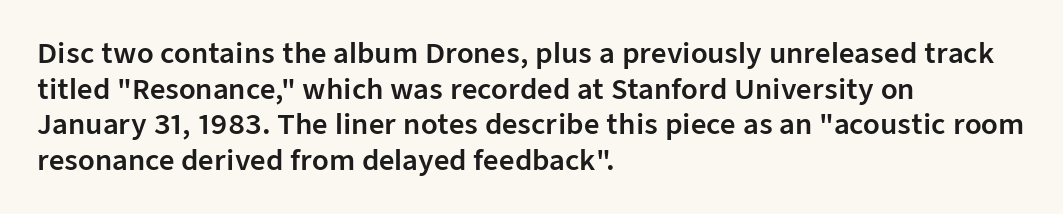
Q: Is the text italic (slanted)? A: No, it is upright.
Q: Is the text underlined? A: No.
Q: How is the paragraph aligned? A: Left-aligned.
Q: Is the spacing between letters normal or unusually wide? A: Normal.
Q: Is the spacing between lines tight, normal or loose? A: Normal.
